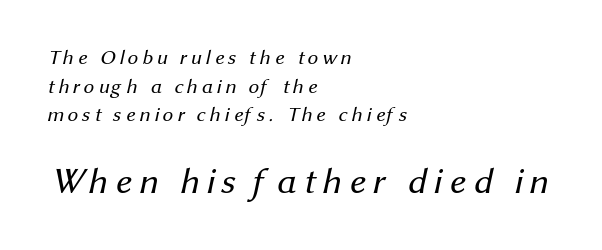
Q: Is the text bold? A: No.
Q: Is the typeface a serif or a sans-serif typeface? A: Sans-serif.
Q: Is the text underlined? A: No.
Q: How is the paragraph aligned? A: Left-aligned.
Q: Is the spacing between lines tight, normal or loose? A: Normal.
Q: Which block of text is set in a larger size, the first (top) or the second (bottom)? A: The second (bottom) one.
Q: Width (condensed, normal, or wide)? A: Normal.
Q: Stroke contrast? A: Medium.
Q: x-height? A: Medium.
Q: Monospaced? A: No.
